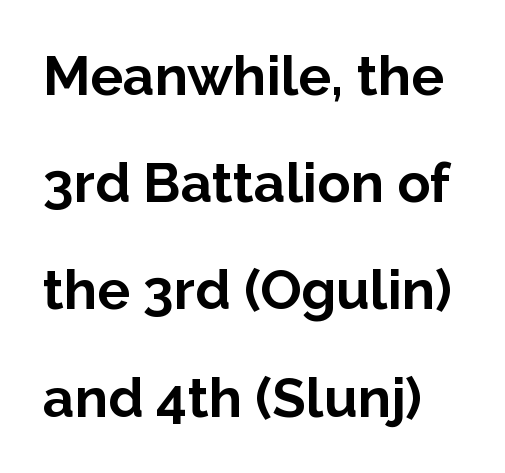
Do the characters align in a grid? No, the font is proportional. The font's upright variant was chosen for this text. Each glyph is drawn with heavy, bold strokes. Unmarked baselines from the first word to the last. Nothing sits at the stroke ends, so this counts as sans-serif. The passage shown has conventional tracking throughout.
